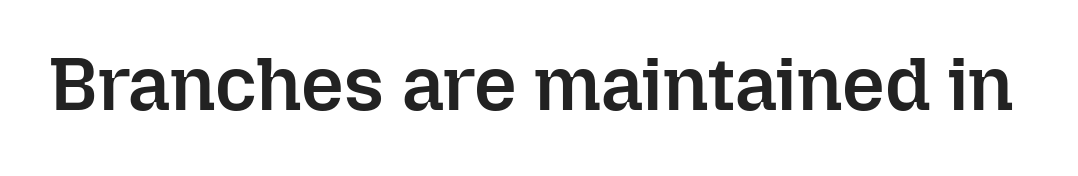
Q: Is the text bold? A: Semi-bold.
Q: Is the text italic (slanted)? A: No, it is upright.
Q: Is the text underlined? A: No.
Q: Is the spacing between letters normal or unusually wide? A: Normal.
Q: Width (condensed, normal, or wide)? A: Normal.
Q: Stroke contrast? A: Low.
Q: x-height? A: Medium.
Q: Monospaced? A: No.
